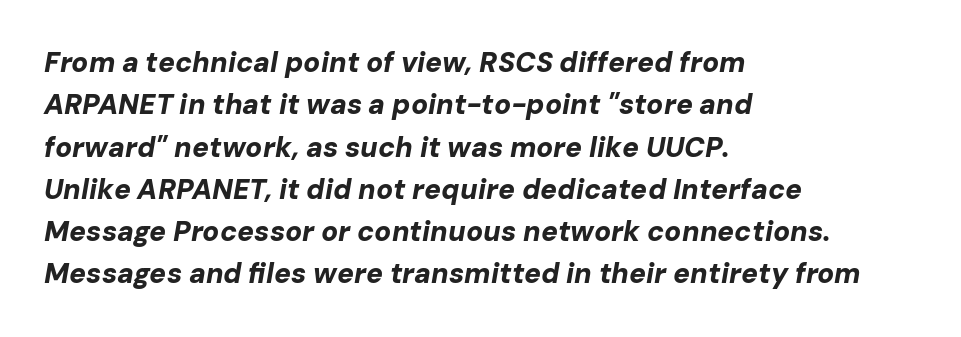
The image shows 28 px bold type, italic (leaning right); set left-aligned, normal line spacing (1.51x), normal letter spacing, not underlined; low stroke contrast and a medium x-height.
